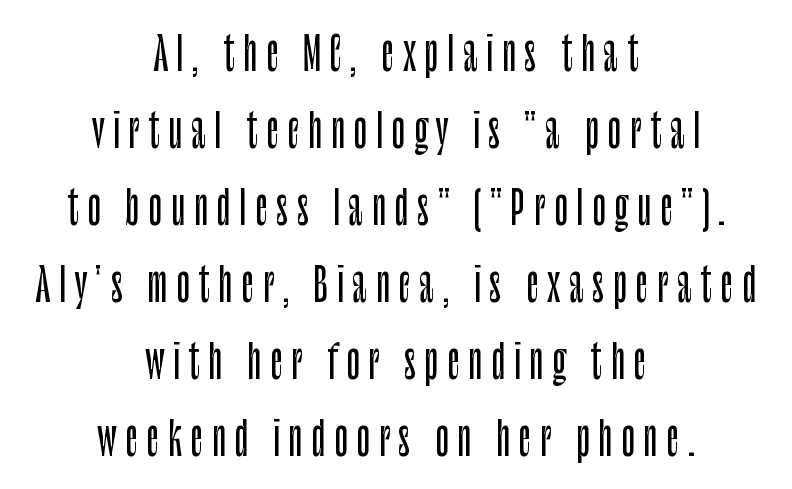
The image shows 45 px condensed sans-serif type, upright; set centered, line spacing 1.71x, not underlined; low stroke contrast and a large x-height.
